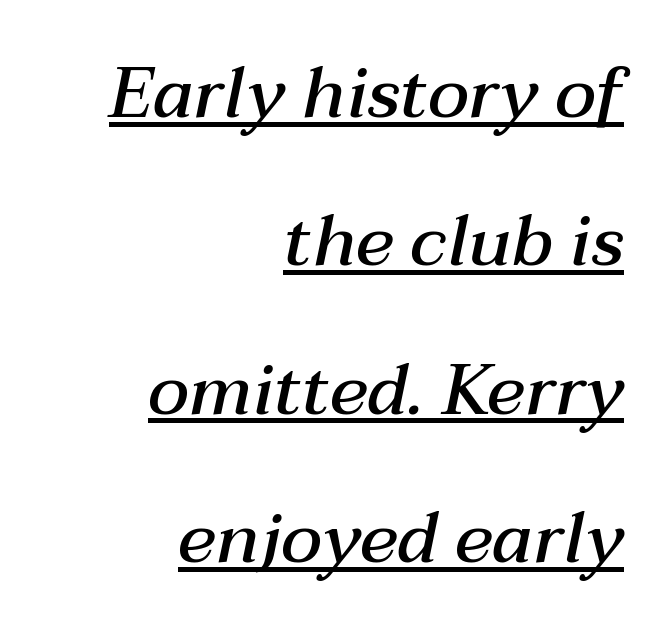
The image shows 71 px semibold type, italic (leaning right); set right-aligned, loose line spacing (2.09x), normal letter spacing, underlined; medium stroke contrast and a medium x-height.
